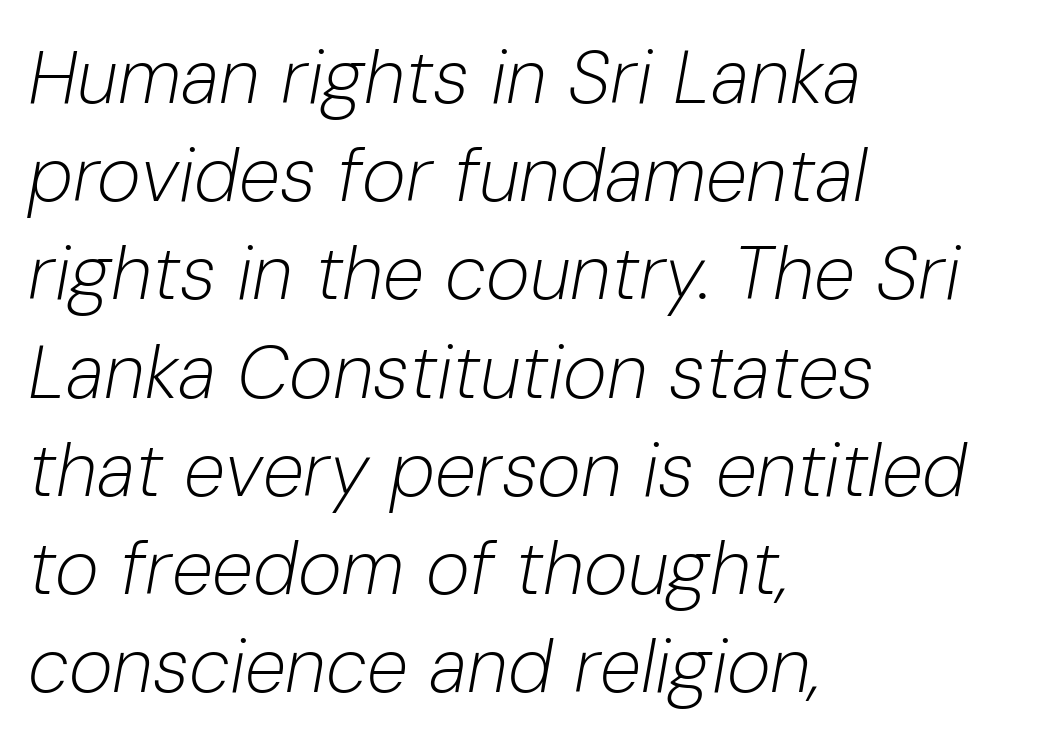
Q: Is the text bold? A: No.
Q: Is the text italic (slanted)? A: Yes, it leans right by about 10 degrees.
Q: Is the text underlined? A: No.
Q: How is the paragraph aligned? A: Left-aligned.
Q: Is the spacing between letters normal or unusually wide? A: Normal.
Q: Is the spacing between lines tight, normal or loose? A: Normal.
Q: Width (condensed, normal, or wide)? A: Normal.
Q: Stroke contrast? A: Low.
Q: x-height? A: Medium.
Q: Monospaced? A: No.
